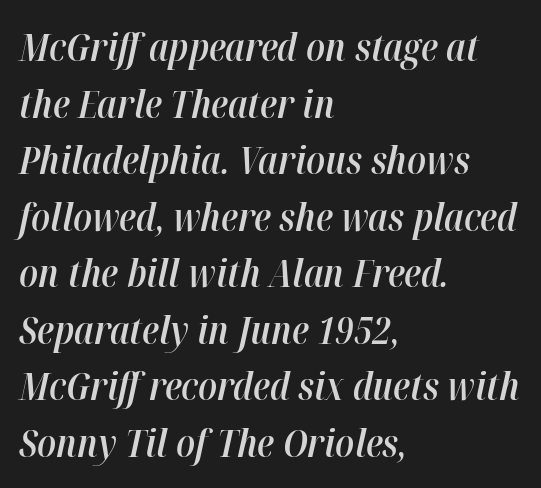
{"italic": "yes", "lean": "right", "slant_degrees": 12, "bold": "semi", "weight": "semibold", "width": "condensed", "stroke_contrast": "high", "x_height": "medium", "monospaced": "no", "underline": "no", "align": "left", "line_spacing": "normal", "line_spacing_ratio": 1.45, "letter_spacing": "normal", "letter_spacing_em": 0.0, "glyph_px": 39}
